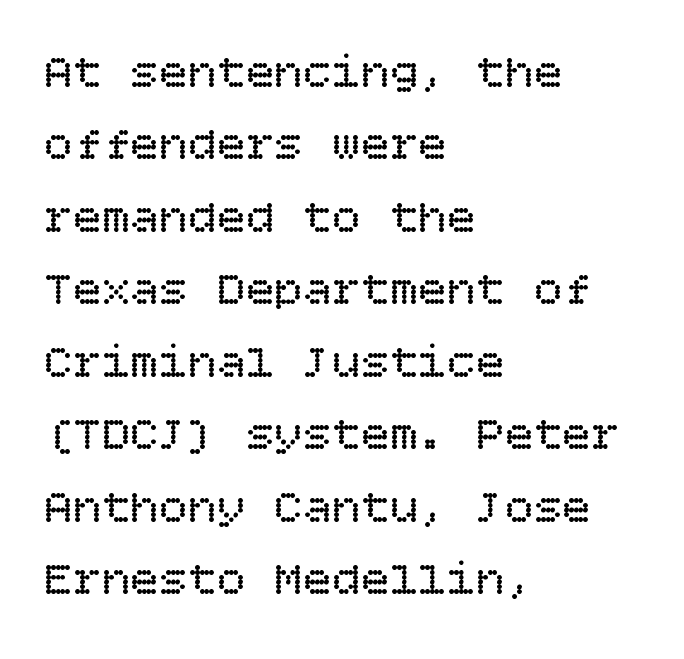
{"italic": "no", "bold": "no", "weight": "regular", "width": "normal", "stroke_contrast": "low", "x_height": "large", "underline": "no", "align": "left", "line_spacing": "normal", "line_spacing_ratio": 1.51, "letter_spacing": "normal", "letter_spacing_em": 0.0, "glyph_px": 48}
